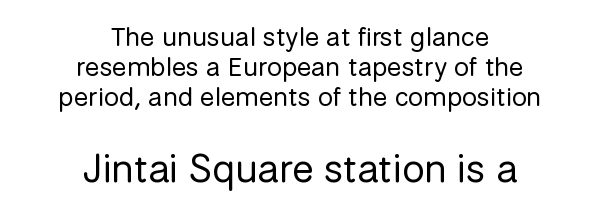
Character widths vary here, with narrow letters taking less room than wide ones. The cut favours lightness, reaching ordinary text weight at its darkest. Leading: reduced. In this sample the second text group is rendered at the bigger scale.
